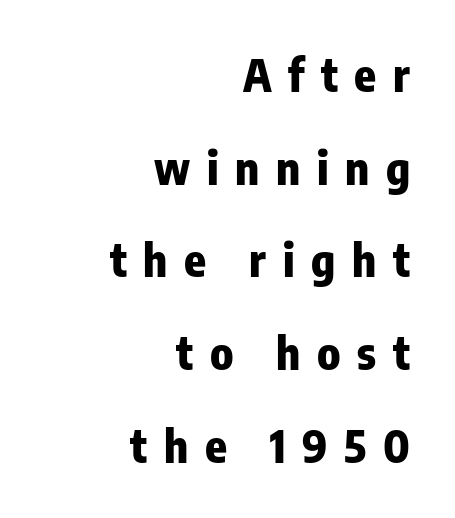
The image shows 45 px heavy, condensed sans-serif type, upright; set right-aligned, loose line spacing (2.06x), unusually wide letter spacing (+0.37 em), not underlined; low stroke contrast and a medium x-height.
